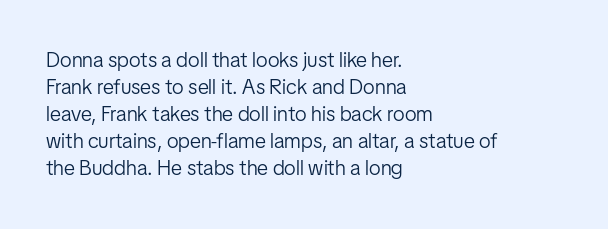
The passage shown is not underscored anywhere. Summary of vertical rhythm: regular, with standard interline spacing. The rag falls on the right side of this text block. Notice how the stems are strictly vertical — no italics here. Vertical stems look standard width or narrower in stroke.
